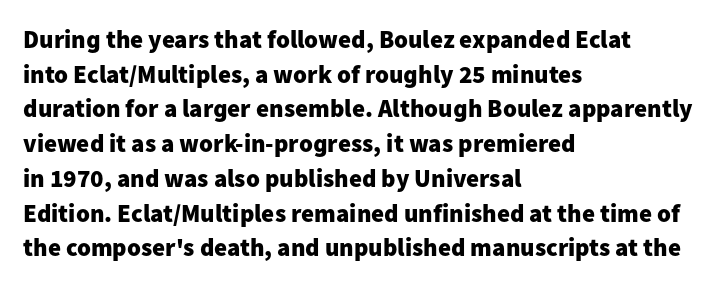
The type sits square on the baseline with zero lean. Summary of weight: heavy, a full bold. Rule under the text: the space is simply empty. Is the letter spacing exaggerated? No — it looks like the ordinary default.
